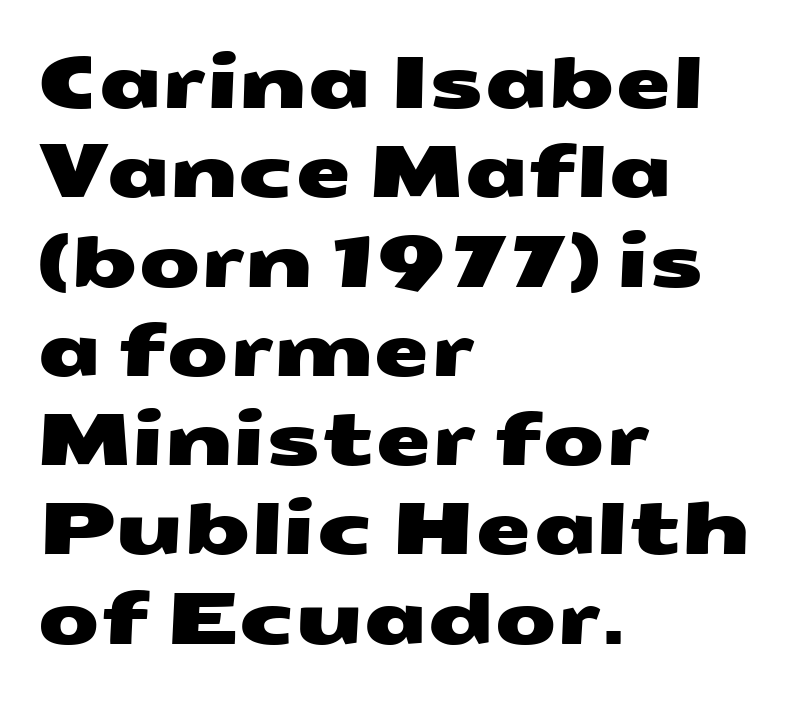
The image shows 72 px wide sans-serif type; set left-aligned, line spacing 1.24x, normal letter spacing, not underlined; medium stroke contrast and a medium x-height.
